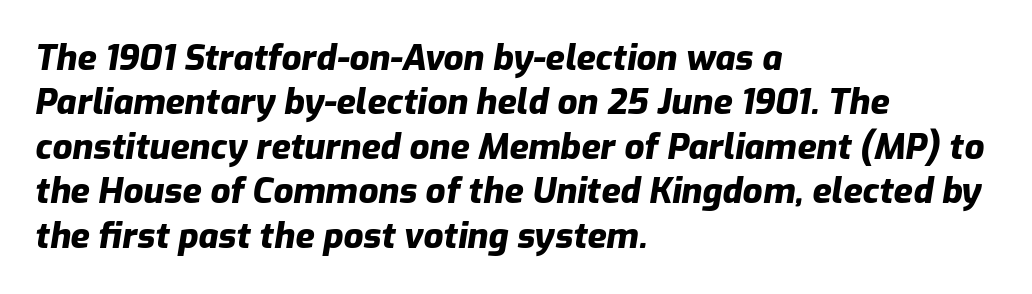
Heavy-handed strokes throughout: this text is bold. Typeset ragged right — the left edge is the straight one. Compared with ordinary roman type, these characters are visibly tilted. Only glyphs here, with clear space below each row.
